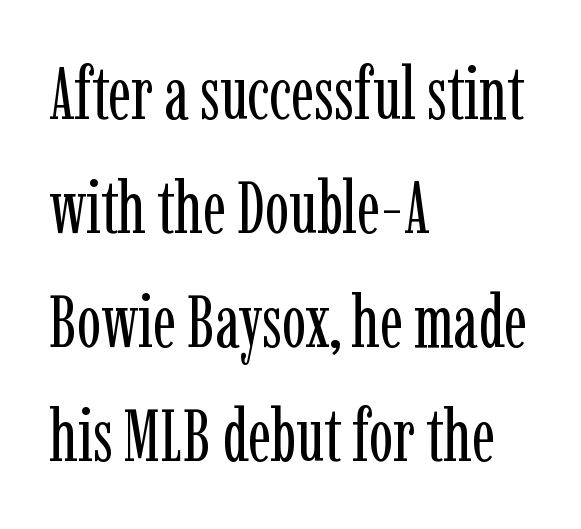
The letters stand upright; this is a roman face. You could not count columns in this text — the font is proportionally spaced. Each word holds together tightly as a unit, with standard inter-letter gaps. The designer went with a serif here, giving each stem small feet. Is there much room between lines? A standard amount, neither cramped nor airy. Every row of glyphs begins at an identical x-position on the left.
